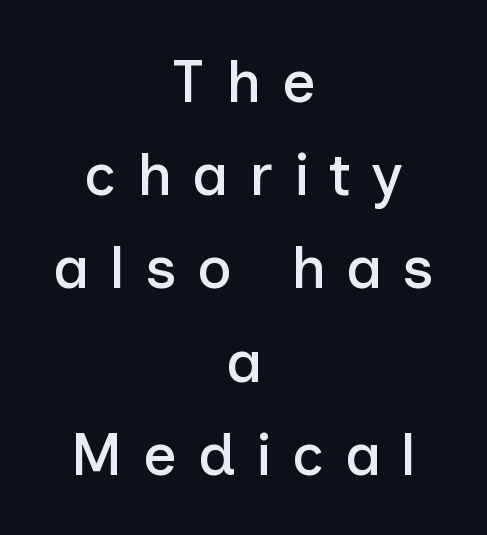
{"serif": "no", "italic": "no", "width": "normal", "stroke_contrast": "low", "x_height": "medium", "monospaced": "no", "underline": "no", "align": "center", "line_spacing": "normal", "line_spacing_ratio": 1.58, "letter_spacing": "wide", "letter_spacing_em": 0.35, "glyph_px": 59}
